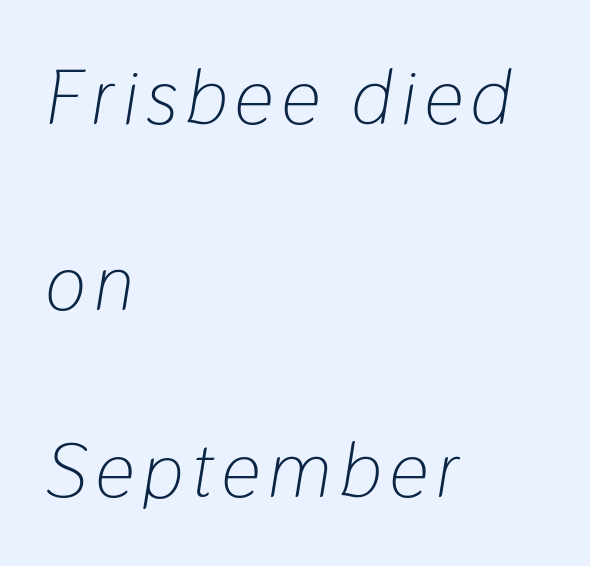
{"italic": "yes", "lean": "right", "slant_degrees": 9, "bold": "no", "weight": "light", "width": "condensed", "stroke_contrast": "low", "x_height": "medium", "monospaced": "no", "underline": "no", "align": "left", "line_spacing": "loose", "line_spacing_ratio": 2.42, "glyph_px": 77}
